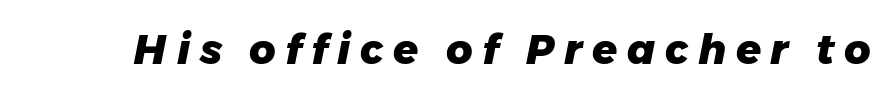
Q: Is the text bold? A: Yes.
Q: Is the text italic (slanted)? A: Yes, it leans right by about 11 degrees.
Q: Is the text underlined? A: No.
Q: Is the spacing between letters normal or unusually wide? A: Unusually wide.
Q: Width (condensed, normal, or wide)? A: Normal.
Q: Stroke contrast? A: Low.
Q: x-height? A: Medium.
Q: Monospaced? A: No.
